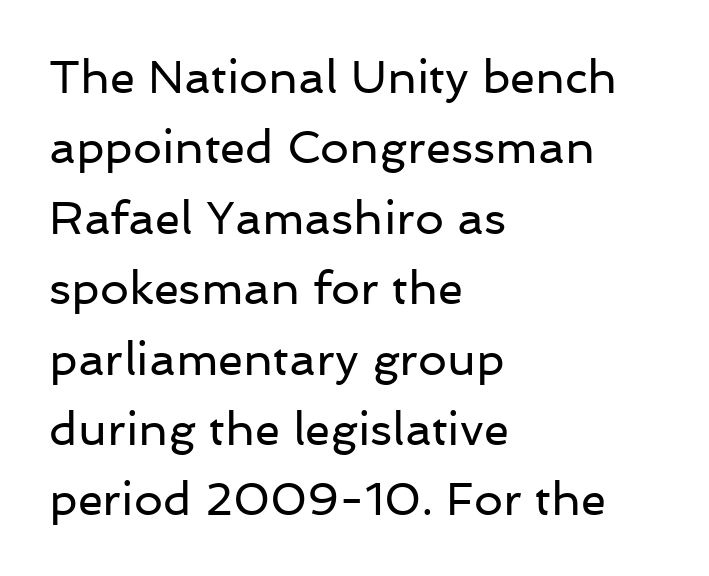
These lines are rendered in a variable-pitch font. Summary of vertical rhythm: regular, with standard interline spacing. Decoration check: the copy has no underline. A typesetter would label this face a sans. Line beginnings align vertically; line endings do not.
